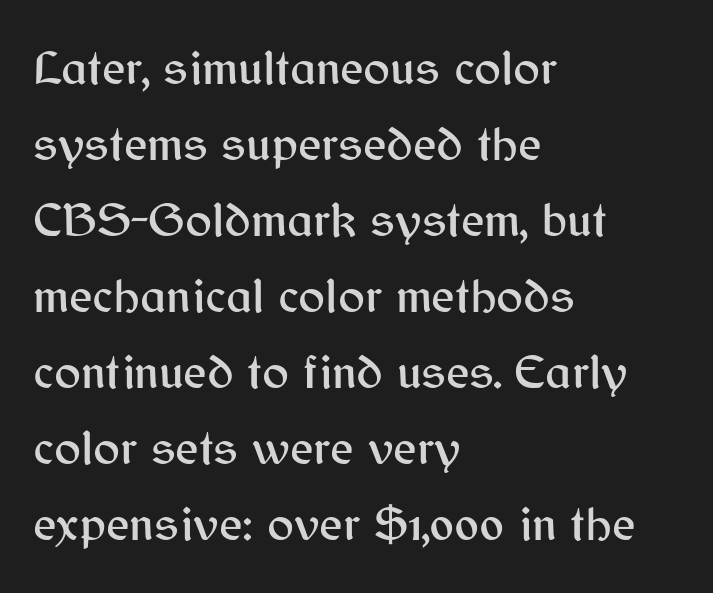
The image shows 50 px sans-serif type, upright; set left-aligned, normal line spacing (1.52x), normal letter spacing, not underlined; medium stroke contrast and a medium x-height.
